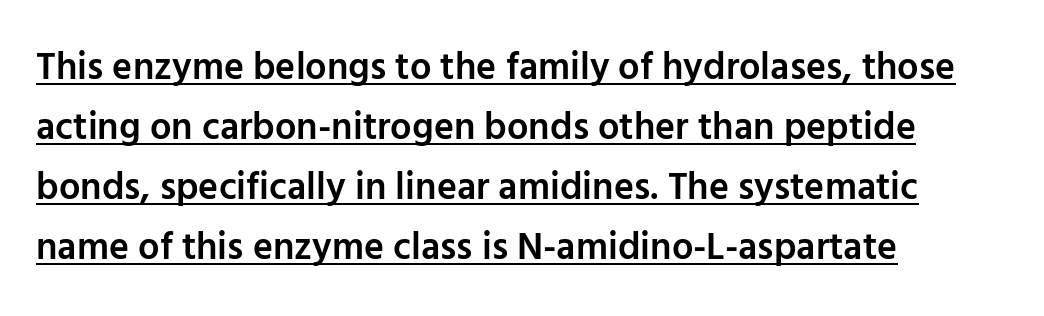
The image shows 38 px semibold sans-serif type, upright; set left-aligned, normal line spacing (1.58x), normal letter spacing, underlined; low stroke contrast and a medium x-height.
